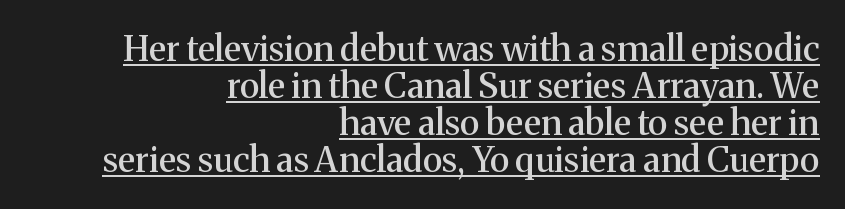
The image shows 35 px serif type, upright; set right-aligned, tight line spacing (1.06x), normal letter spacing, underlined; medium stroke contrast and a medium x-height.
